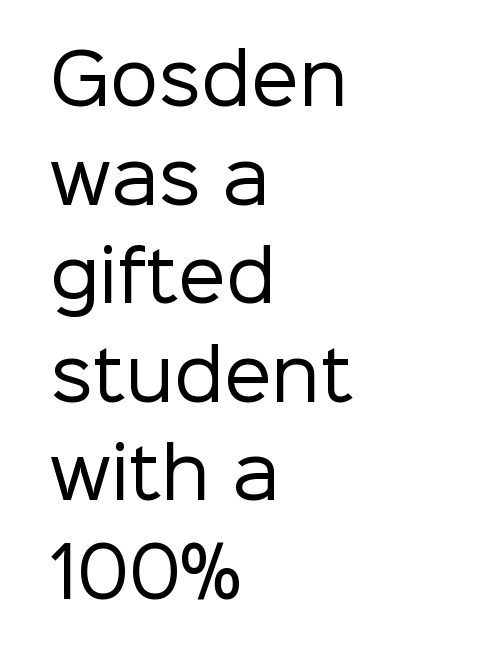
{"serif": "no", "italic": "no", "bold": "no", "weight": "regular", "width": "normal", "stroke_contrast": "low", "x_height": "medium", "monospaced": "no", "underline": "no", "align": "left", "line_spacing": "normal", "line_spacing_ratio": 1.45, "letter_spacing": "normal", "letter_spacing_em": 0.0, "glyph_px": 68}
